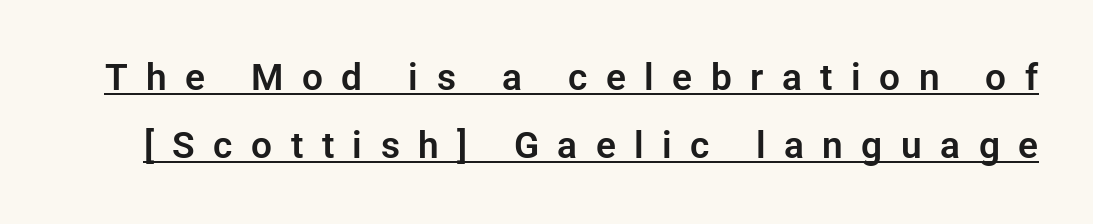
Q: Is the text italic (slanted)? A: No, it is upright.
Q: Is the typeface a serif or a sans-serif typeface? A: Sans-serif.
Q: Is the text underlined? A: Yes.
Q: Is the spacing between letters normal or unusually wide? A: Unusually wide.
Q: Width (condensed, normal, or wide)? A: Normal.
Q: Stroke contrast? A: Low.
Q: x-height? A: Medium.
Q: Monospaced? A: No.
